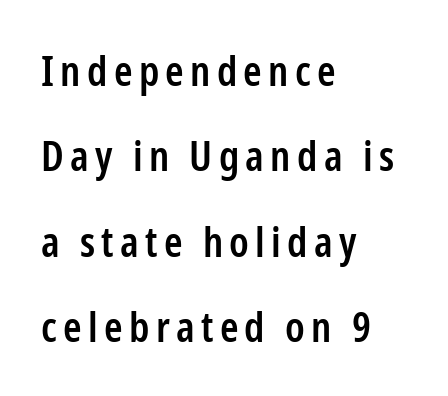
The image shows 42 px semibold, condensed sans-serif type, upright; set left-aligned, loose line spacing (2.03x), not underlined; low stroke contrast and a medium x-height.
